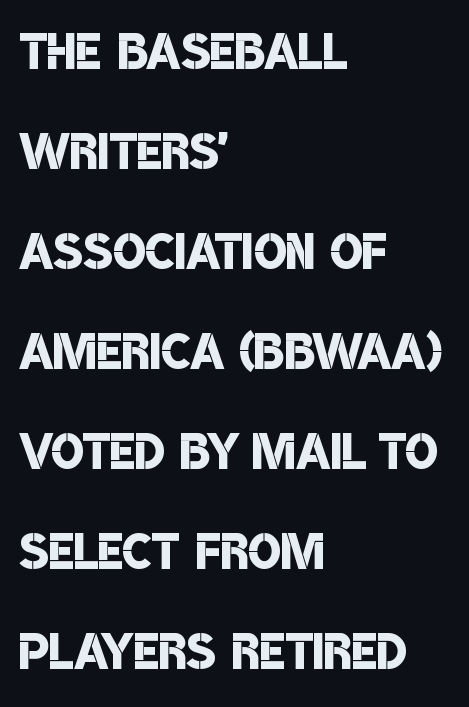
Regarding leading, the lines here are spaced in the standard way. Descenders are the only things crossing below the line. Typesetter's note: demi weight, one step under bold. Serif or sans? Sans — the stroke terminals are bare. Horizontal alignment here is leftward, the default for most running prose.
